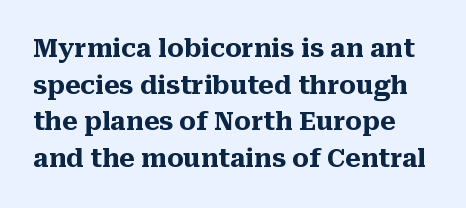
Typesetter's note: full bold, strokes at maximum text heaviness. The face used here is rendered with its standard letterfit. Baseline-to-baseline distance is the conventional proportion of letter height. Characters remain perfectly vertical along every line.
